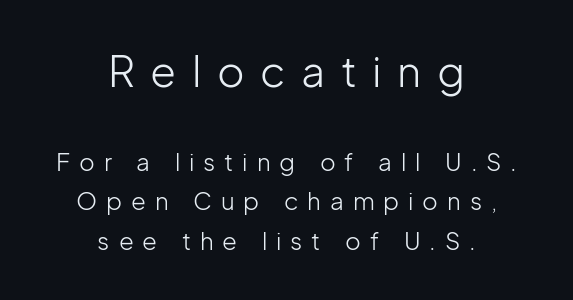
The image shows 42 px light sans-serif type, upright; set centered, normal line spacing (1.65x), unusually wide letter spacing (+0.37 em), not underlined; the first (top) block is 1.75x larger; low stroke contrast and a medium x-height.
